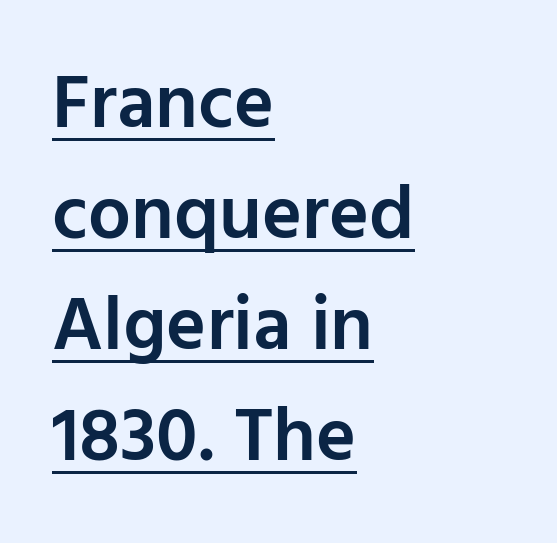
Q: Is the text bold? A: Semi-bold.
Q: Is the text italic (slanted)? A: No, it is upright.
Q: Is the typeface a serif or a sans-serif typeface? A: Sans-serif.
Q: Is the text underlined? A: Yes.
Q: How is the paragraph aligned? A: Left-aligned.
Q: Is the spacing between letters normal or unusually wide? A: Normal.
Q: Is the spacing between lines tight, normal or loose? A: Normal.
Q: Width (condensed, normal, or wide)? A: Normal.
Q: Stroke contrast? A: Low.
Q: x-height? A: Medium.
Q: Monospaced? A: No.
